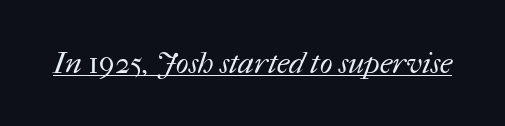
Q: Is the text bold? A: No.
Q: Is the text underlined? A: Yes.
Q: Is the spacing between letters normal or unusually wide? A: Normal.
Q: Width (condensed, normal, or wide)? A: Normal.
Q: Stroke contrast? A: Medium.
Q: x-height? A: Medium.
Q: Monospaced? A: No.
